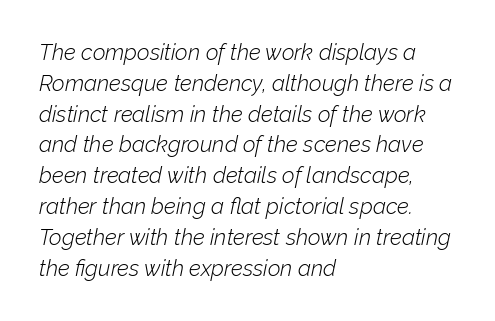
Q: Is the text bold? A: No.
Q: Is the text italic (slanted)? A: Yes, it leans right by about 12 degrees.
Q: Is the text underlined? A: No.
Q: How is the paragraph aligned? A: Left-aligned.
Q: Is the spacing between letters normal or unusually wide? A: Normal.
Q: Is the spacing between lines tight, normal or loose? A: Normal.
